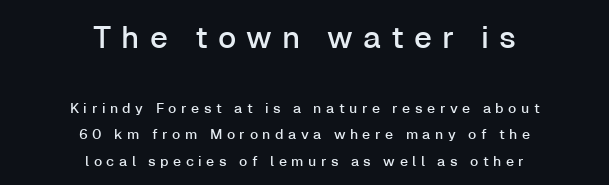
{"serif": "no", "italic": "no", "width": "normal", "stroke_contrast": "low", "x_height": "medium", "monospaced": "no", "underline": "no", "align": "center", "line_spacing_ratio": 1.86, "letter_spacing": "wide", "letter_spacing_em": 0.32, "larger_block": "first", "size_ratio": 2.21, "glyph_px": 31}
